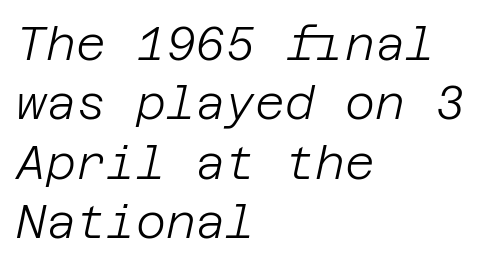
{"italic": "yes", "lean": "right", "slant_degrees": 12, "bold": "no", "weight": "light", "width": "normal", "stroke_contrast": "low", "x_height": "large", "underline": "no", "align": "left", "line_spacing": "normal", "line_spacing_ratio": 1.29, "letter_spacing": "normal", "letter_spacing_em": 0.0, "glyph_px": 46}
